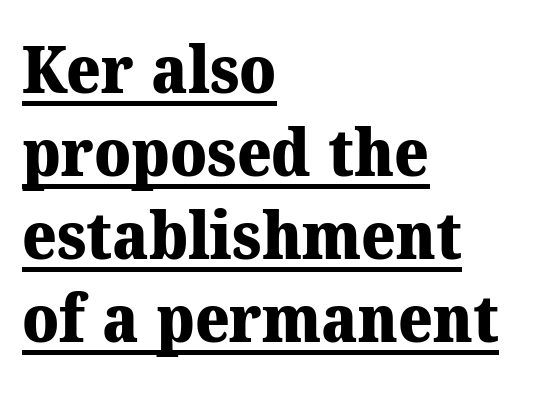
What kind of face is this? One with serifs. Is this a fixed-width face? No — the glyphs have proportional, varying widths. Standard letterfit; no display-style spreading of the glyphs. A typesetter would call this leading conventional body-copy spacing. Is there an underline? Yes — a line sits under the letters. The passage shown is emphatically bold.
